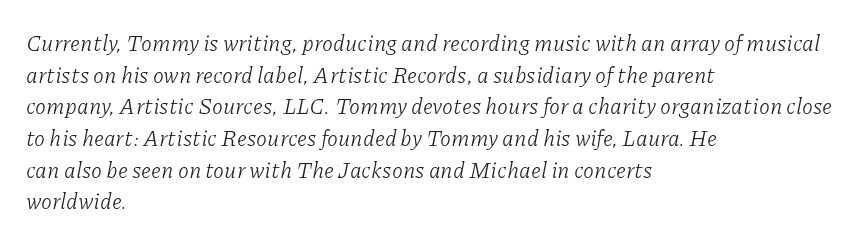
{"italic": "yes", "lean": "right", "slant_degrees": 11, "bold": "no", "underline": "no", "align": "left", "line_spacing": "normal", "line_spacing_ratio": 1.44, "letter_spacing": "normal", "letter_spacing_em": 0.0, "glyph_px": 22}
